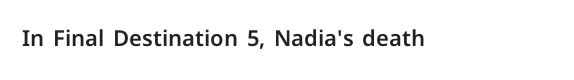
Tall strokes in this sample are plumb rather than angled. Short note: letters normally spaced. Lines of text with bare space underneath.
